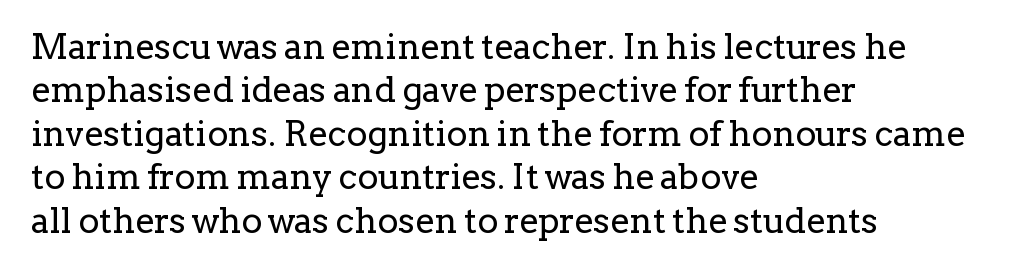
{"serif": "yes", "italic": "no", "bold": "no", "weight": "regular", "width": "normal", "stroke_contrast": "low", "x_height": "medium", "monospaced": "no", "underline": "no", "align": "left", "line_spacing_ratio": 1.24, "letter_spacing": "normal", "letter_spacing_em": 0.0, "glyph_px": 35}
